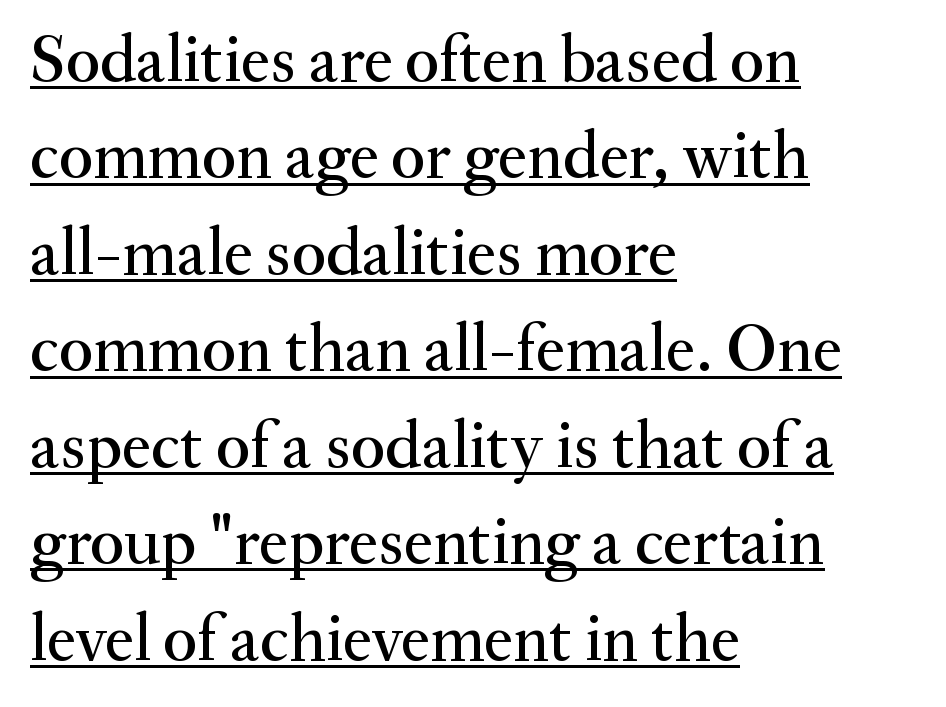
The image shows 67 px serif type, upright; set left-aligned, normal line spacing (1.44x), normal letter spacing, underlined; medium stroke contrast and a small x-height.
